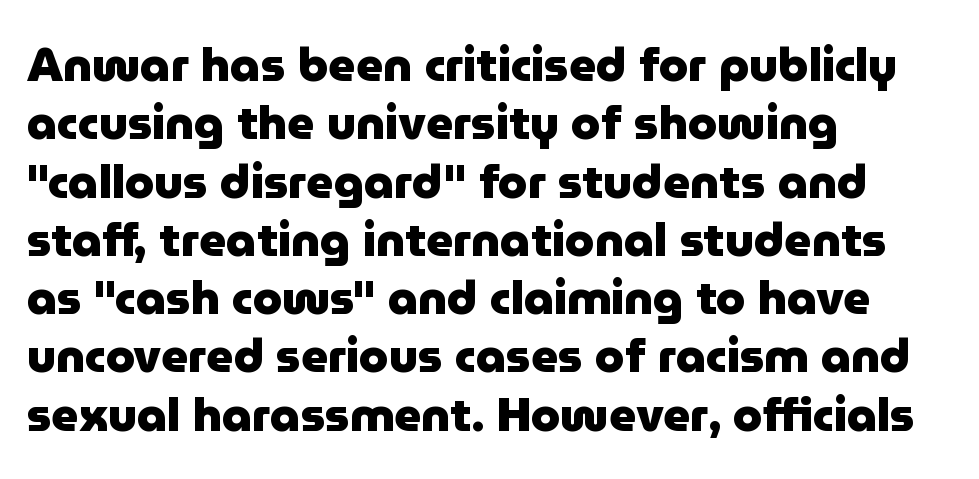
Q: Is the text bold? A: Yes.
Q: Is the text italic (slanted)? A: No, it is upright.
Q: Is the typeface a serif or a sans-serif typeface? A: Sans-serif.
Q: Is the text underlined? A: No.
Q: How is the paragraph aligned? A: Left-aligned.
Q: Is the spacing between letters normal or unusually wide? A: Normal.
Q: Width (condensed, normal, or wide)? A: Normal.
Q: Stroke contrast? A: Low.
Q: x-height? A: Medium.
Q: Monospaced? A: No.
